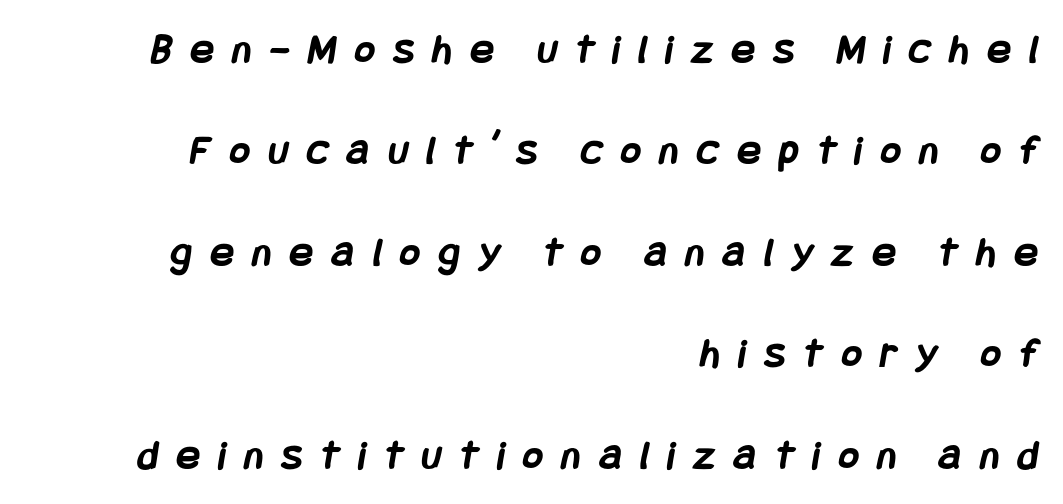
Q: Is the text bold? A: Yes.
Q: Is the typeface a serif or a sans-serif typeface? A: Sans-serif.
Q: Is the text underlined? A: No.
Q: How is the paragraph aligned? A: Right-aligned.
Q: Is the spacing between letters normal or unusually wide? A: Unusually wide.
Q: Is the spacing between lines tight, normal or loose? A: Loose.
Q: Width (condensed, normal, or wide)? A: Condensed.
Q: Stroke contrast? A: Low.
Q: x-height? A: Large.
